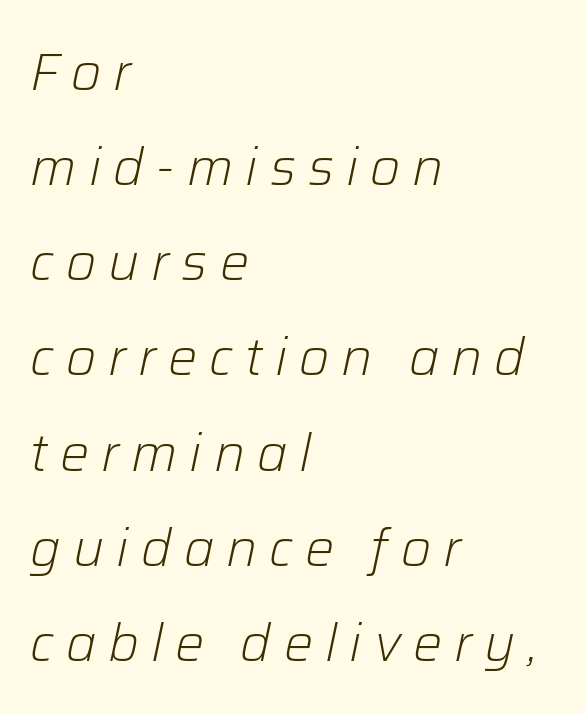
The image shows 52 px light type, italic (leaning right); set left-aligned, line spacing 1.83x, unusually wide letter spacing (+0.23 em), not underlined; low stroke contrast and a medium x-height.
